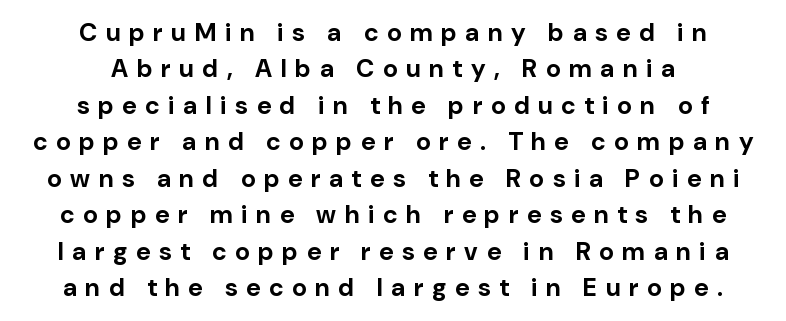
The line-height multiplier appears to be the usual default. Notice how the passage keeps no hard edge, just a central spine. Designer's note — italics off, roman on. Beneath every word, the page is bare.
